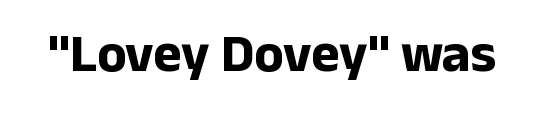
Q: Is the text bold? A: Yes.
Q: Is the text italic (slanted)? A: No, it is upright.
Q: Is the typeface a serif or a sans-serif typeface? A: Sans-serif.
Q: Is the text underlined? A: No.
Q: Is the spacing between letters normal or unusually wide? A: Normal.
Q: Width (condensed, normal, or wide)? A: Normal.
Q: Stroke contrast? A: Low.
Q: x-height? A: Medium.
Q: Monospaced? A: No.
